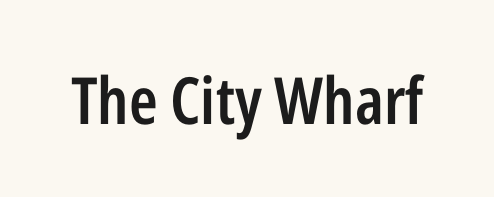
{"serif": "no", "italic": "no", "bold": "semi", "weight": "semibold", "width": "condensed", "stroke_contrast": "low", "x_height": "medium", "monospaced": "no", "underline": "no", "letter_spacing": "normal", "letter_spacing_em": 0.0, "glyph_px": 65}
